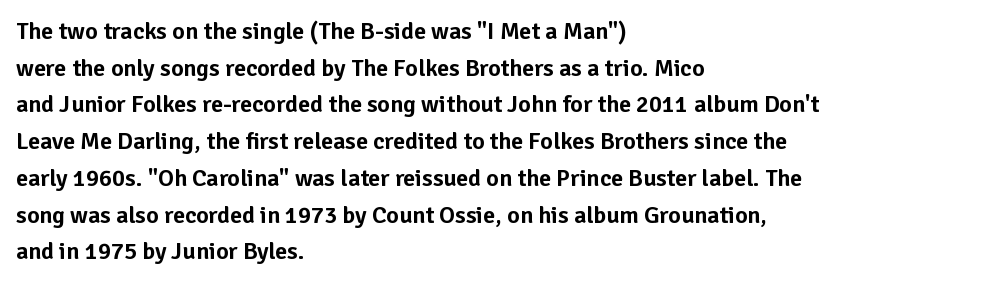
{"italic": "no", "underline": "no", "align": "left", "line_spacing": "normal", "line_spacing_ratio": 1.53, "letter_spacing": "normal", "letter_spacing_em": 0.0, "glyph_px": 24}
